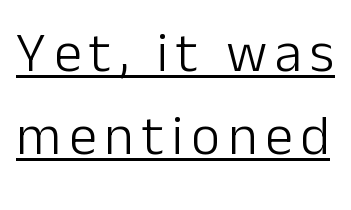
The image shows 56 px light sans-serif type, upright; set normal line spacing (1.48x), underlined; low stroke contrast and a medium x-height.
